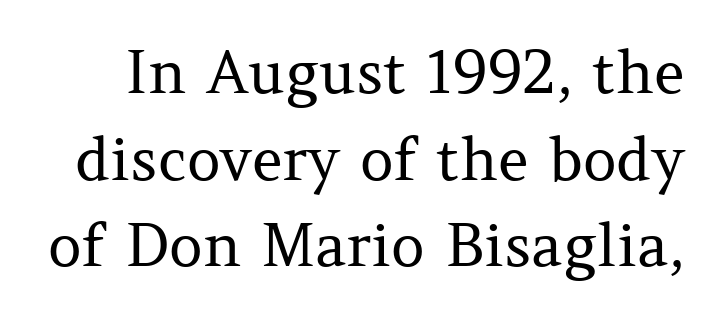
The image shows 59 px regular-weight serif type, upright; set normal line spacing (1.47x), normal letter spacing, not underlined; medium stroke contrast and a medium x-height.
